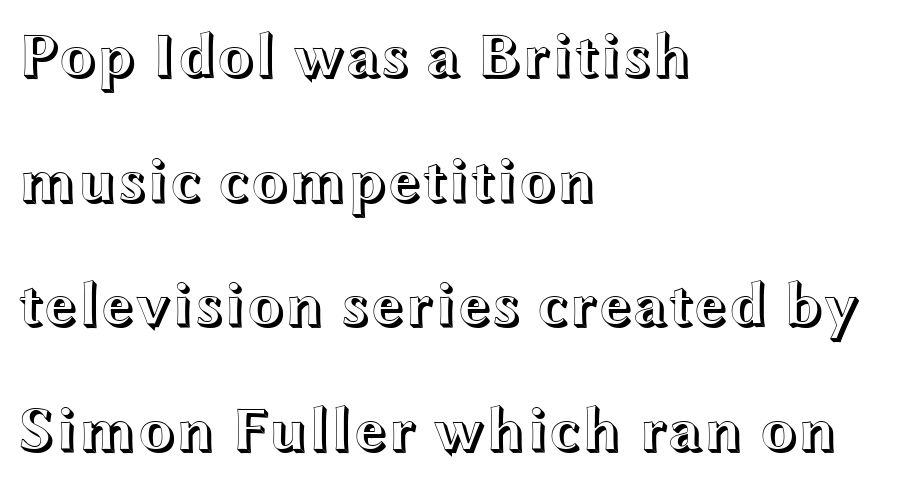
Q: Is the text italic (slanted)? A: No, it is upright.
Q: Is the text underlined? A: No.
Q: How is the paragraph aligned? A: Left-aligned.
Q: Is the spacing between letters normal or unusually wide? A: Normal.
Q: Is the spacing between lines tight, normal or loose? A: Loose.
Q: Width (condensed, normal, or wide)? A: Wide.
Q: x-height? A: Medium.
Q: Monospaced? A: No.
